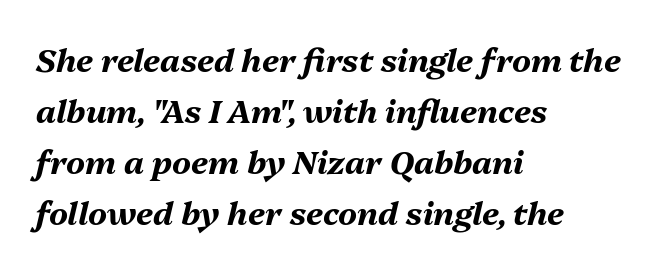
Notice how descenders clear the ascenders below comfortably — that's standard leading. Short note: letters normally spaced. Every character sits at an angle, as italics do. Check under the words: just untouched page. The face used here is proportionally spaced, like ordinary book or web type. As a designer I'd log this as weight 700, bold.
